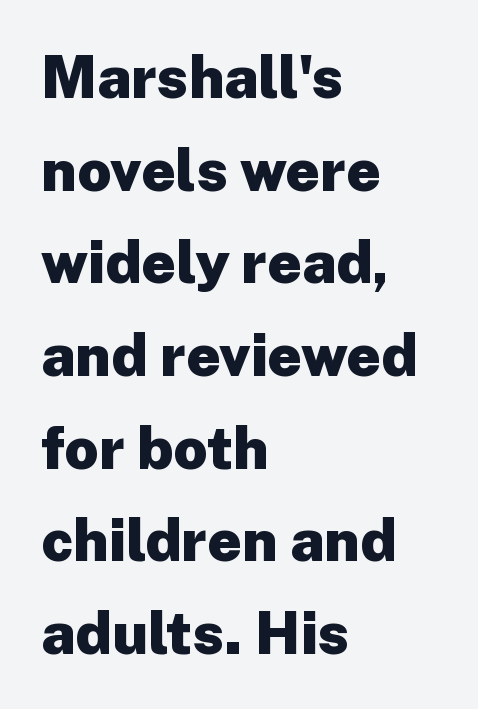
Successive baselines arrive at the customary interval. Grotesque or geometric, the face here clearly has no serifs. Character widths vary here, with narrow letters taking less room than wide ones. The gap between lines stays unmarked. How heavy is the stroke? Heavy — this is a bold. The lettering holds an erect, upright posture throughout.
